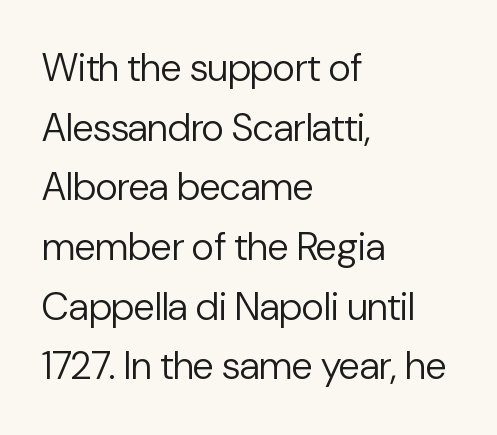
Q: Is the text bold? A: No.
Q: Is the text italic (slanted)? A: No, it is upright.
Q: Is the typeface a serif or a sans-serif typeface? A: Sans-serif.
Q: Is the text underlined? A: No.
Q: How is the paragraph aligned? A: Left-aligned.
Q: Is the spacing between letters normal or unusually wide? A: Normal.
Q: Is the spacing between lines tight, normal or loose? A: Normal.
Q: Width (condensed, normal, or wide)? A: Normal.
Q: Stroke contrast? A: Low.
Q: x-height? A: Medium.
Q: Monospaced? A: No.
